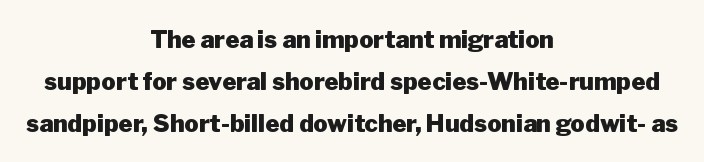
{"italic": "no", "bold": "yes", "underline": "no", "align": "center", "line_spacing_ratio": 1.74, "letter_spacing": "normal", "letter_spacing_em": 0.0, "glyph_px": 24}
